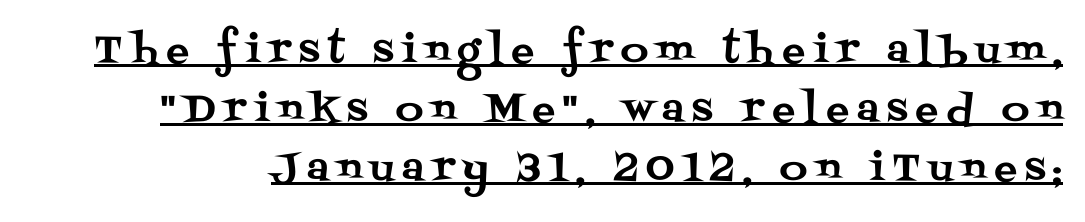
Characters follow at a spacing far wider than the type designer built in. This is underlined copy, the kind a proofreader might mark for attention. Little horizontal feet cap the strokes, marking this as serif type. Tall strokes in this sample are plumb rather than angled. Is this a fixed-width face? No — the glyphs have proportional, varying widths. These lines sit exactly where default settings would place them.
